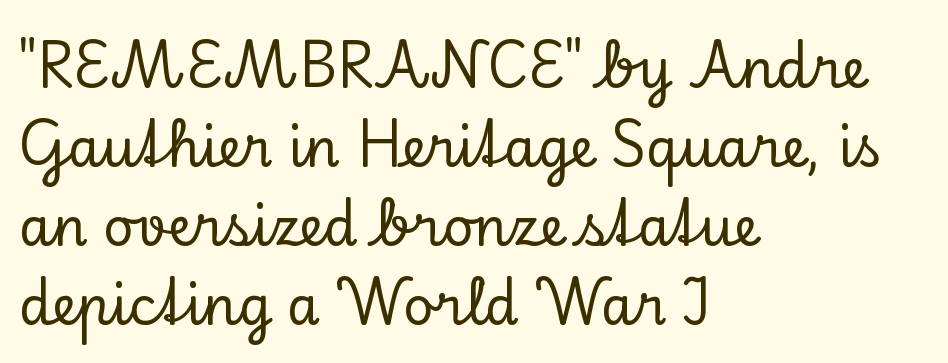
The compositor pushed each line to the left boundary. Words appear dense and cohesive because spacing is normal. Unlike italic type, these characters show no tilt at all. Unmarked baselines from the first word to the last. Notice how descenders clear the ascenders below comfortably — that's standard leading. Character widths vary here, with narrow letters taking less room than wide ones.
